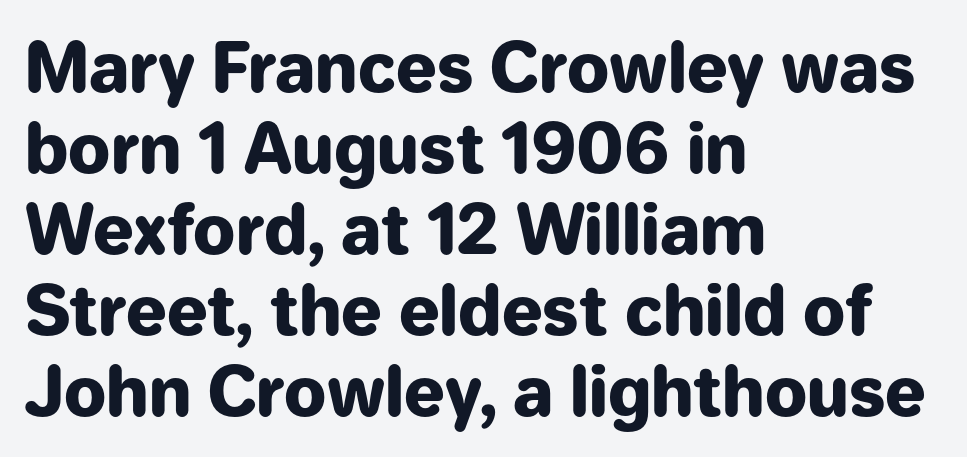
{"serif": "no", "italic": "no", "bold": "yes", "weight": "heavy", "width": "normal", "stroke_contrast": "low", "x_height": "medium", "monospaced": "no", "underline": "no", "align": "left", "line_spacing_ratio": 1.21, "letter_spacing": "normal", "letter_spacing_em": 0.0, "glyph_px": 67}
